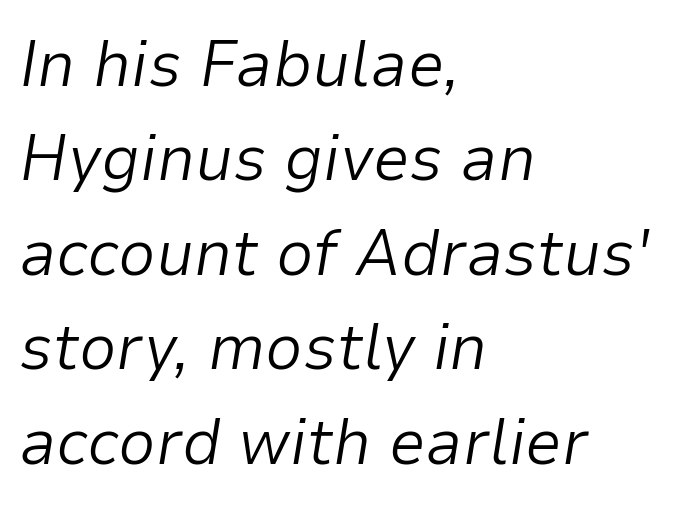
Counters stay open thanks to moderate or lighter strokes. Think of a printed novel: that variable character pitch is what you see here. The text carries the slant typical of an italic or oblique font. The vertical gap from one line to the next is medium. A typesetter would call this zero additional tracking.
